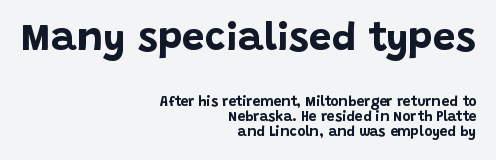
Q: Is the text bold? A: Yes.
Q: Is the text italic (slanted)? A: No, it is upright.
Q: Is the typeface a serif or a sans-serif typeface? A: Sans-serif.
Q: Is the text underlined? A: No.
Q: How is the paragraph aligned? A: Right-aligned.
Q: Is the spacing between letters normal or unusually wide? A: Normal.
Q: Is the spacing between lines tight, normal or loose? A: Tight.
Q: Which block of text is set in a larger size, the first (top) or the second (bottom)? A: The first (top) one.
Q: Width (condensed, normal, or wide)? A: Normal.
Q: Stroke contrast? A: Low.
Q: x-height? A: Large.
Q: Monospaced? A: No.
